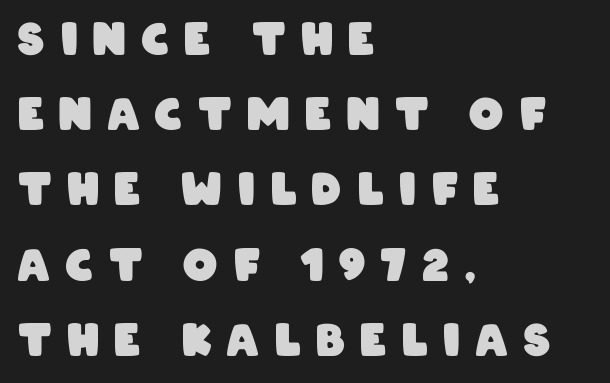
Q: Is the text bold? A: Yes.
Q: Is the typeface a serif or a sans-serif typeface? A: Sans-serif.
Q: Is the text underlined? A: No.
Q: How is the paragraph aligned? A: Left-aligned.
Q: Is the spacing between letters normal or unusually wide? A: Unusually wide.
Q: Width (condensed, normal, or wide)? A: Condensed.
Q: Stroke contrast? A: Low.
Q: x-height? A: Large.
Q: Monospaced? A: No.
